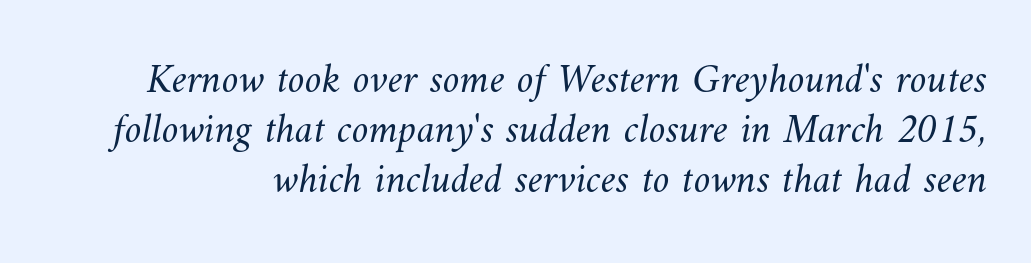
Think of a printed novel: that variable character pitch is what you see here. The letterforms sit at book weight or below. Check under the words: just untouched page. You could call the tracking neutral — neither tight nor loose.
